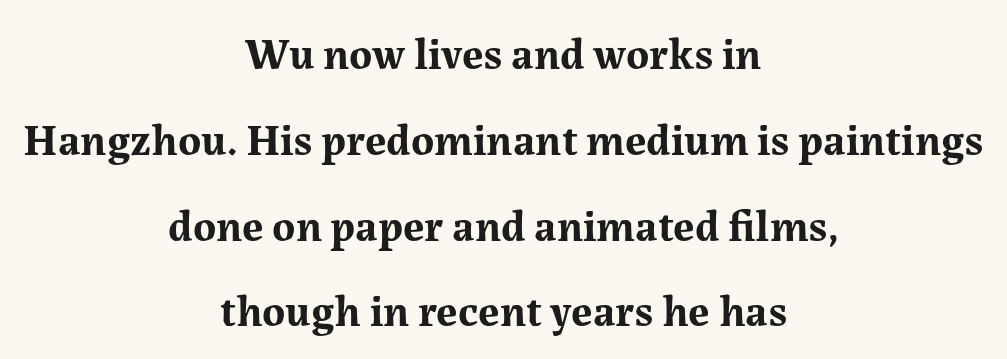
The image shows 44 px bold serif type, upright; set centered, loose line spacing (1.95x), normal letter spacing, not underlined; medium stroke contrast and a medium x-height.
